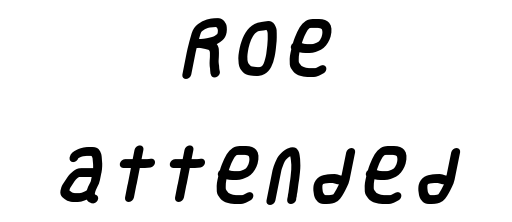
The image shows 60 px condensed sans-serif type; set centered, loose line spacing (2.12x), not underlined; low stroke contrast and a large x-height.
